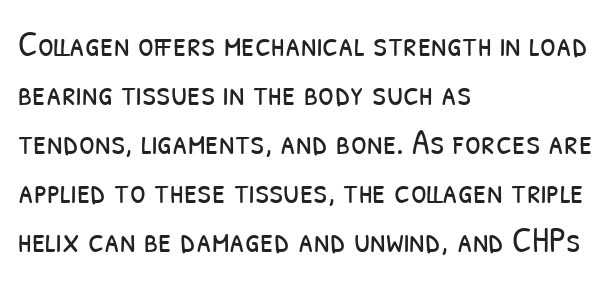
The image shows 36 px light, condensed sans-serif type; set left-aligned, normal line spacing (1.36x), normal letter spacing, not underlined; low stroke contrast and a medium x-height.
